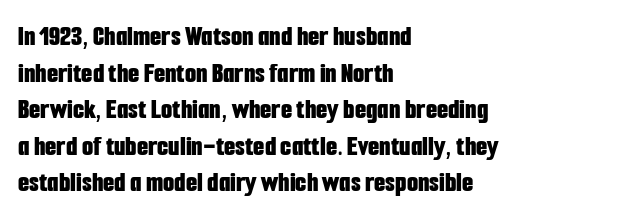
Typesetter's note: full bold, strokes at maximum text heaviness. Descenders hang freely into open space. Casual observation: everything's shoved over to the left. Each letter keeps its own natural width here, so spacing adapts to shape. The block of text has a typical density, with ordinary space between rows.
